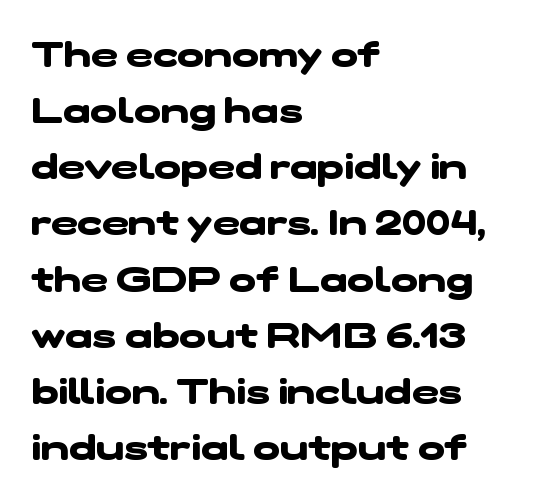
{"serif": "no", "bold": "yes", "weight": "heavy", "width": "wide", "stroke_contrast": "low", "x_height": "medium", "monospaced": "no", "underline": "no", "align": "left", "line_spacing": "normal", "line_spacing_ratio": 1.56, "letter_spacing": "normal", "letter_spacing_em": 0.0, "glyph_px": 36}
